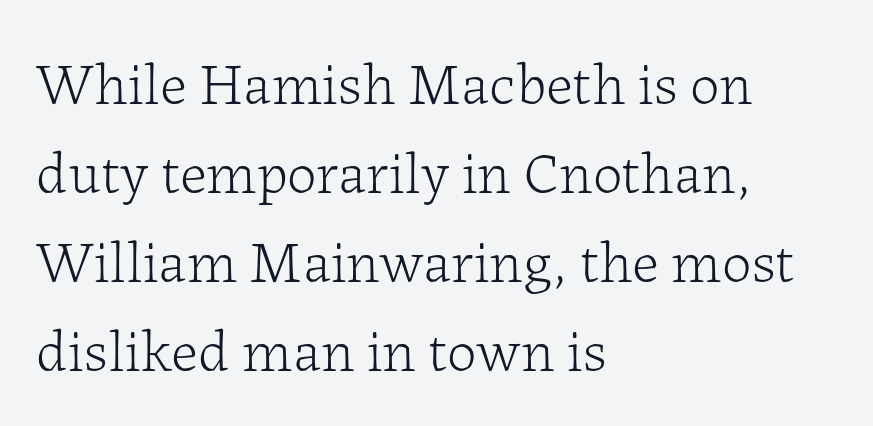
{"serif": "yes", "italic": "no", "bold": "no", "weight": "light", "width": "normal", "stroke_contrast": "low", "x_height": "medium", "monospaced": "no", "underline": "no", "align": "left", "line_spacing": "normal", "line_spacing_ratio": 1.51, "letter_spacing": "normal", "letter_spacing_em": 0.0, "glyph_px": 59}
